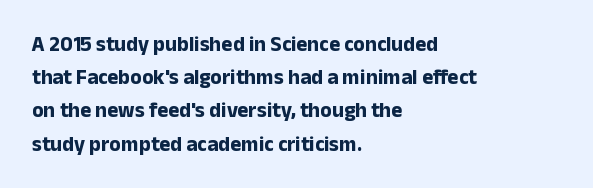
The image shows 21 px bold type, upright; set left-aligned, normal line spacing (1.58x), normal letter spacing, not underlined.
